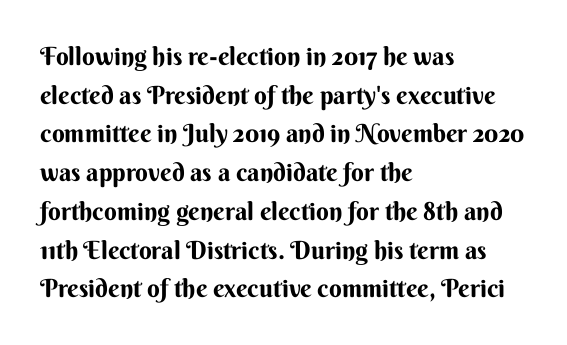
Q: Is the text italic (slanted)? A: No, it is upright.
Q: Is the text underlined? A: No.
Q: How is the paragraph aligned? A: Left-aligned.
Q: Is the spacing between letters normal or unusually wide? A: Normal.
Q: Is the spacing between lines tight, normal or loose? A: Normal.
